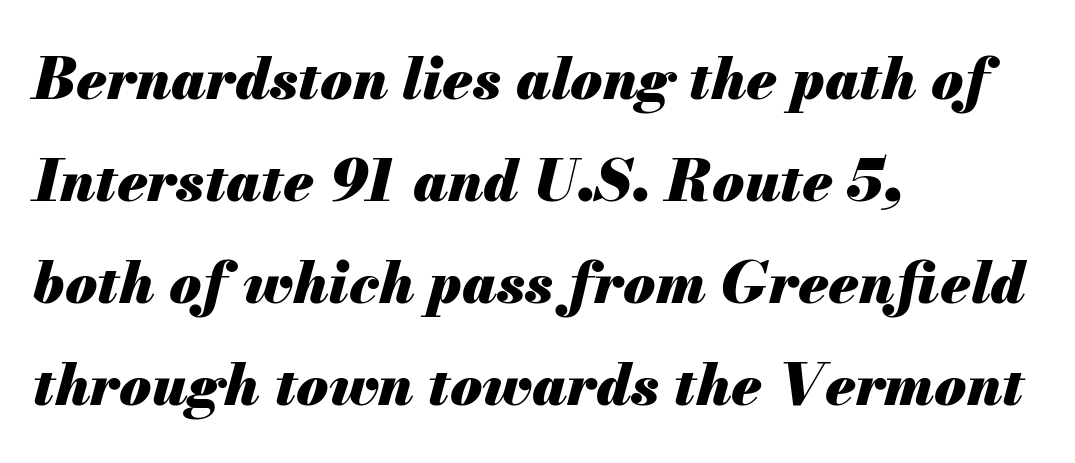
The image shows 58 px heavy type, italic (leaning right); set left-aligned, line spacing 1.76x, normal letter spacing, not underlined; medium stroke contrast and a small x-height.
